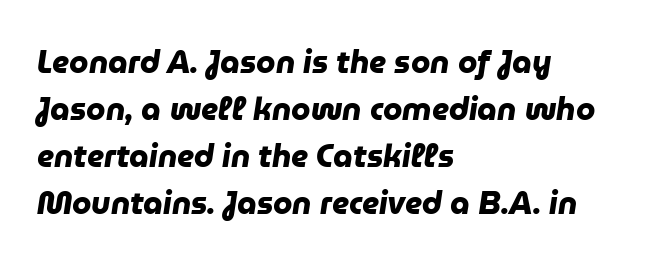
Q: Is the text bold? A: Yes.
Q: Is the typeface a serif or a sans-serif typeface? A: Sans-serif.
Q: Is the text underlined? A: No.
Q: How is the paragraph aligned? A: Left-aligned.
Q: Is the spacing between letters normal or unusually wide? A: Normal.
Q: Is the spacing between lines tight, normal or loose? A: Normal.
Q: Width (condensed, normal, or wide)? A: Normal.
Q: Stroke contrast? A: Low.
Q: x-height? A: Medium.
Q: Monospaced? A: No.
